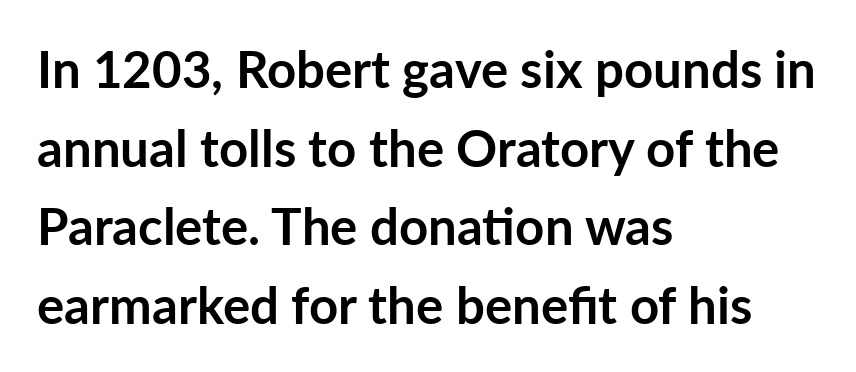
{"serif": "no", "italic": "no", "bold": "yes", "weight": "semibold", "width": "normal", "stroke_contrast": "low", "x_height": "medium", "monospaced": "no", "underline": "no", "align": "left", "line_spacing": "normal", "line_spacing_ratio": 1.54, "letter_spacing": "normal", "letter_spacing_em": 0.0, "glyph_px": 51}
